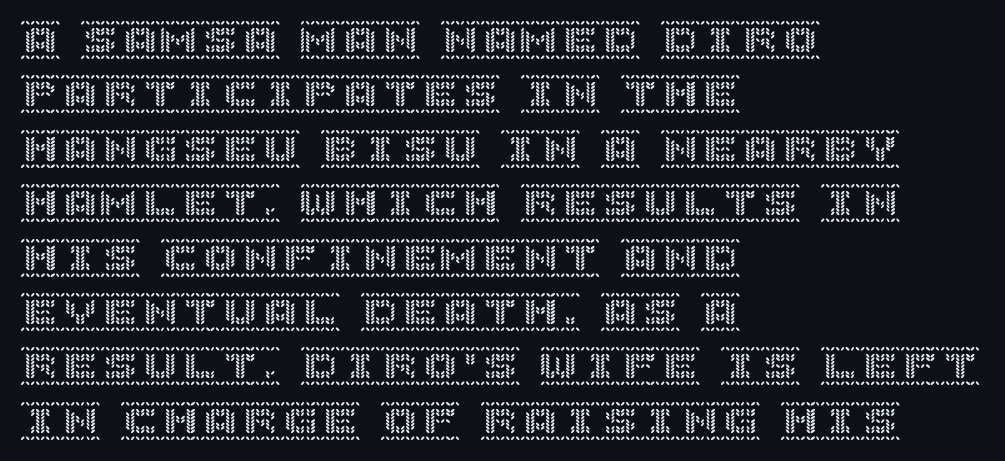
{"italic": "no", "width": "normal", "x_height": "large", "underline": "no", "align": "left", "line_spacing": "normal", "line_spacing_ratio": 1.36, "letter_spacing": "normal", "letter_spacing_em": 0.0, "glyph_px": 40}
